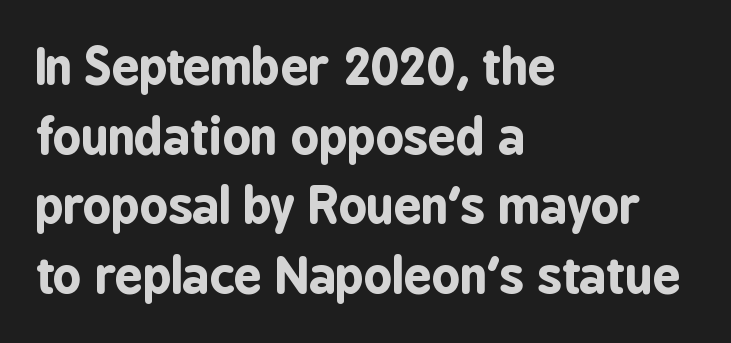
The image shows 49 px bold, condensed sans-serif type, upright; set left-aligned, normal line spacing (1.42x), normal letter spacing, not underlined; low stroke contrast and a medium x-height.
